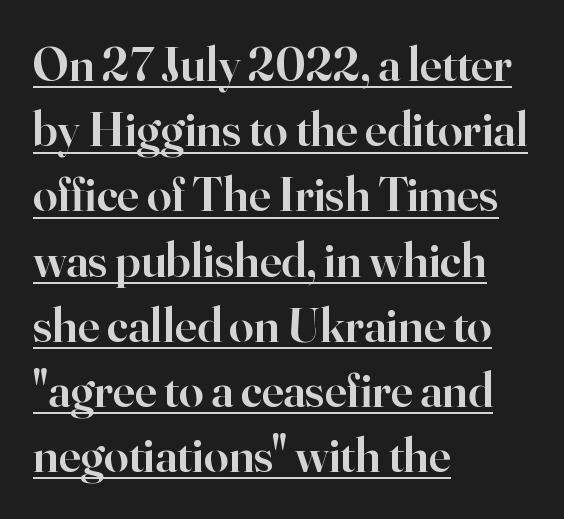
The vertical gap from one line to the next is medium. Note: serifs present on the glyphs. When letters stand straight like this, we call the style roman or upright. Varying glyph widths throughout — classic text-font behaviour. Bold? Not quite — semibold, heavier than regular but stopping short.
